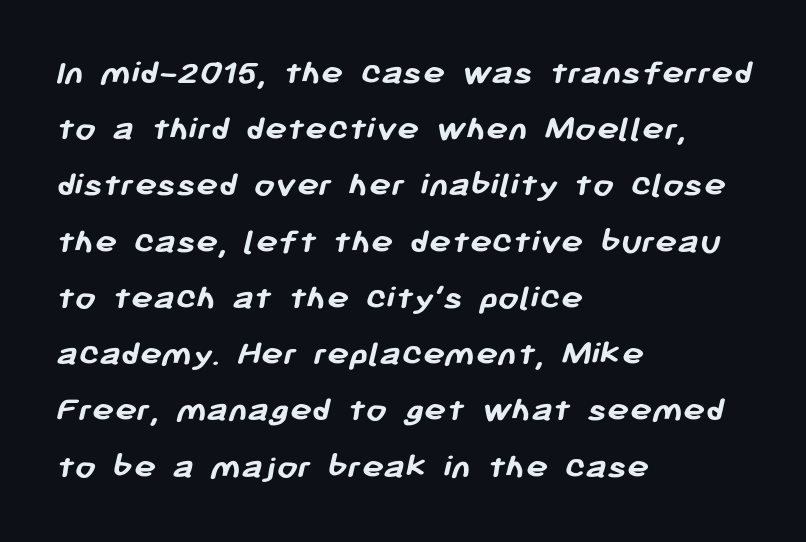
Q: Is the text bold? A: Yes.
Q: Is the typeface a serif or a sans-serif typeface? A: Sans-serif.
Q: Is the text underlined? A: No.
Q: How is the paragraph aligned? A: Left-aligned.
Q: Is the spacing between letters normal or unusually wide? A: Normal.
Q: Is the spacing between lines tight, normal or loose? A: Normal.
Q: Width (condensed, normal, or wide)? A: Normal.
Q: Stroke contrast? A: Low.
Q: x-height? A: Medium.
Q: Monospaced? A: No.
